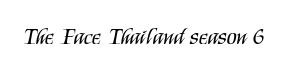
The type is set solid horizontally, with unmodified tracking. Words float on clear page, feet unadorned. A quiet, ordinary-to-light weight characterises the typeface.
